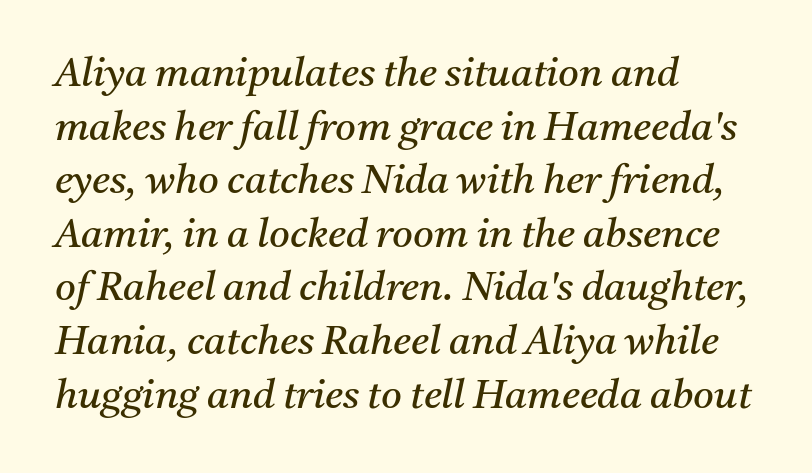
Q: Is the text bold? A: No.
Q: Is the text italic (slanted)? A: Yes, it leans right by about 11 degrees.
Q: Is the typeface a serif or a sans-serif typeface? A: Serif.
Q: Is the text underlined? A: No.
Q: How is the paragraph aligned? A: Left-aligned.
Q: Is the spacing between letters normal or unusually wide? A: Normal.
Q: Is the spacing between lines tight, normal or loose? A: Normal.
Q: Width (condensed, normal, or wide)? A: Normal.
Q: Stroke contrast? A: Medium.
Q: x-height? A: Medium.
Q: Monospaced? A: No.
